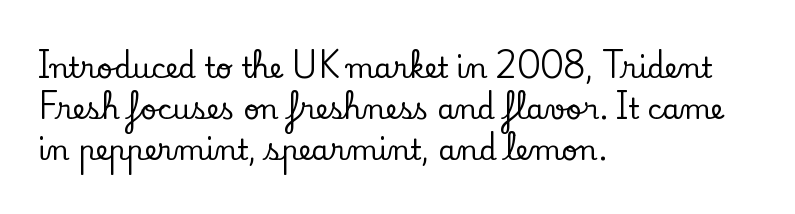
{"italic": "no", "width": "normal", "stroke_contrast": "low", "x_height": "small", "monospaced": "no", "underline": "no", "align": "left", "line_spacing": "normal", "line_spacing_ratio": 1.47, "letter_spacing": "normal", "letter_spacing_em": 0.0, "glyph_px": 28}
